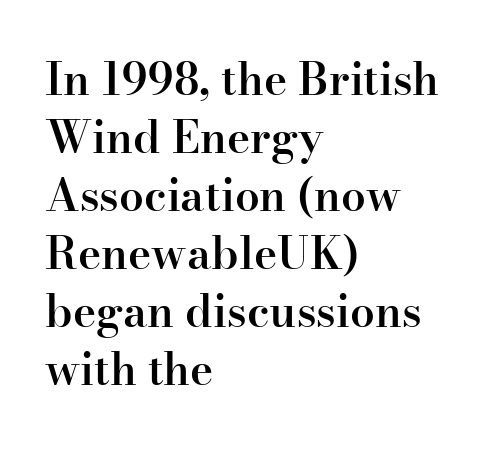
{"serif": "yes", "italic": "no", "bold": "semi", "weight": "semibold", "width": "normal", "stroke_contrast": "high", "x_height": "small", "monospaced": "no", "underline": "no", "align": "left", "line_spacing": "normal", "line_spacing_ratio": 1.32, "letter_spacing": "normal", "letter_spacing_em": 0.0, "glyph_px": 44}
